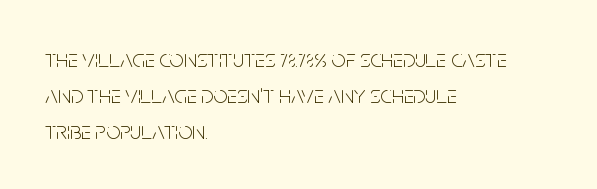
{"italic": "no", "bold": "no", "underline": "no", "align": "left", "line_spacing": "normal", "line_spacing_ratio": 1.45, "letter_spacing": "normal", "letter_spacing_em": 0.0, "glyph_px": 25}
